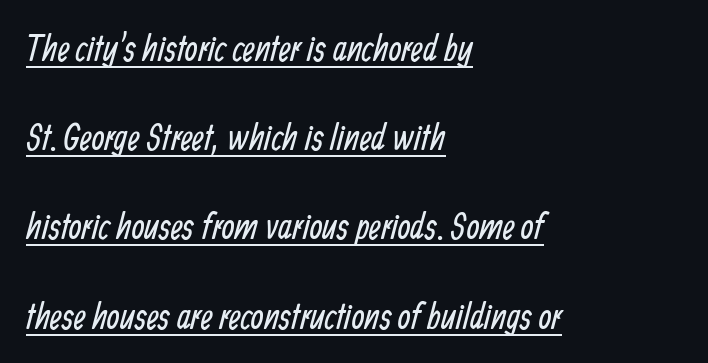
The image shows 37 px regular-weight, condensed sans-serif type; set left-aligned, loose line spacing (2.41x), normal letter spacing, underlined; low stroke contrast and a medium x-height.
